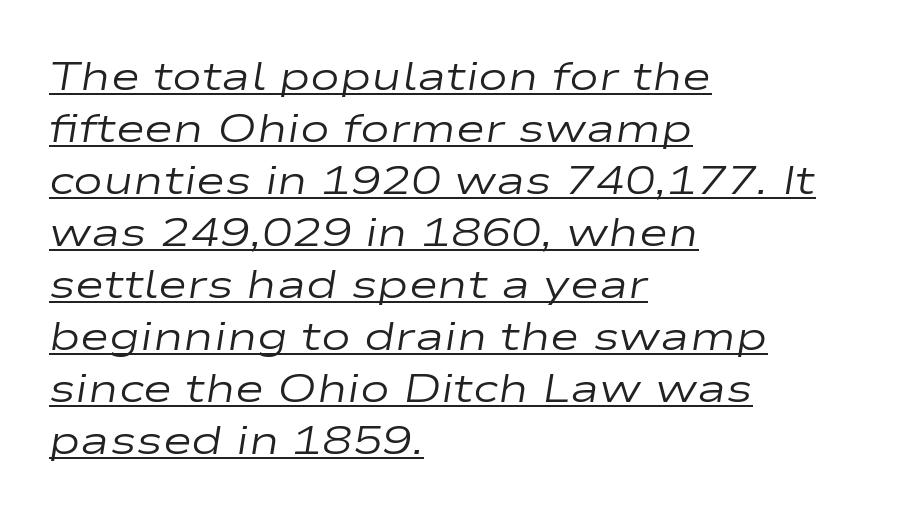
{"italic": "yes", "lean": "right", "slant_degrees": 9, "bold": "no", "weight": "regular", "width": "wide", "stroke_contrast": "low", "x_height": "medium", "monospaced": "no", "underline": "yes", "align": "left", "line_spacing": "normal", "line_spacing_ratio": 1.3, "letter_spacing": "normal", "letter_spacing_em": 0.0, "glyph_px": 40}
